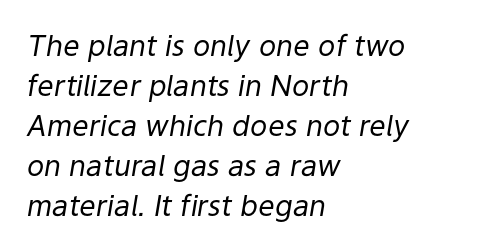
The image shows 29 px regular-weight type, italic (leaning right); set left-aligned, normal line spacing (1.38x), normal letter spacing, not underlined; low stroke contrast and a medium x-height.
